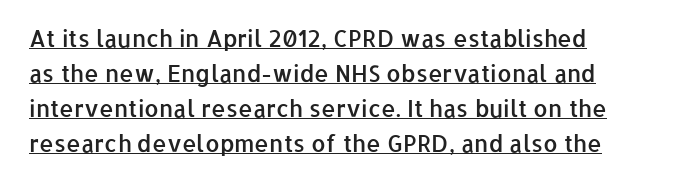
Q: Is the text bold? A: Semi-bold.
Q: Is the text italic (slanted)? A: No, it is upright.
Q: Is the text underlined? A: Yes.
Q: How is the paragraph aligned? A: Left-aligned.
Q: Is the spacing between letters normal or unusually wide? A: Normal.
Q: Is the spacing between lines tight, normal or loose? A: Normal.
